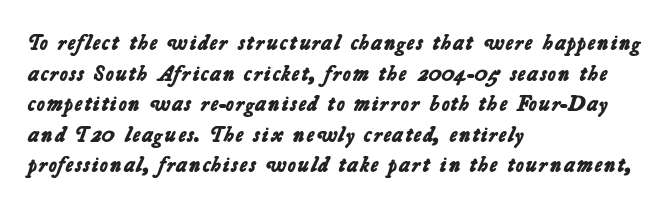
{"bold": "yes", "underline": "no", "align": "left", "line_spacing": "normal", "line_spacing_ratio": 1.39, "letter_spacing": "normal", "letter_spacing_em": 0.0, "glyph_px": 22}
